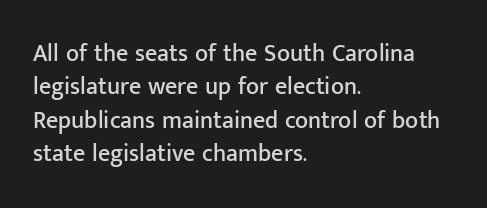
Style check: upright. Bare-footed words on every line. The passage shown has conventional tracking throughout. If you measured baseline to baseline, you'd find a middling distance. A student would call this left alignment; a typographer would say flush left, rag right.
